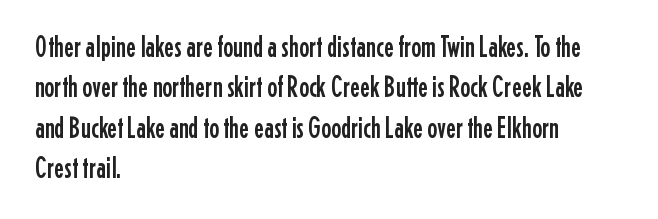
The specimen reads as upright at a glance. The rendering anchors every line to the left-hand side. Is this a fixed-width face? No — the glyphs have proportional, varying widths. In terms of letterform style, serifs are entirely absent. Observe the ordinary spacing: letters are neighbours, not strangers.
